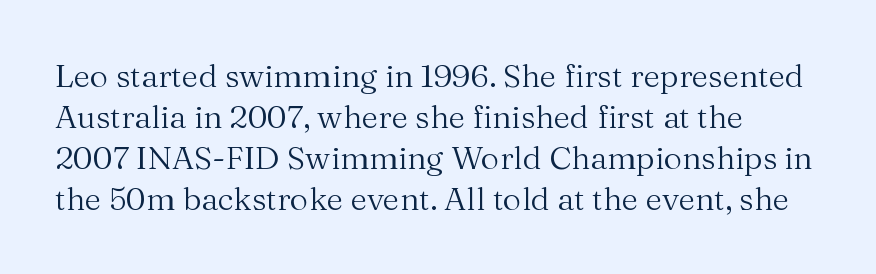
The image shows 32 px regular-weight serif type, upright; set left-aligned, normal line spacing (1.28x), normal letter spacing, not underlined; medium stroke contrast and a medium x-height.
